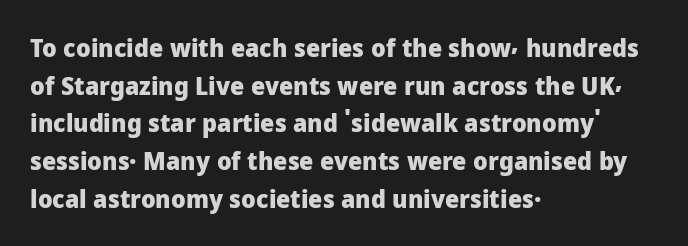
Students, note that the glyphs here touch the page at normal intervals. The vertical gap from one line to the next is medium. The lettering stays uniformly vertical, giving the passage a roman look. The lines are quadded left. Heft: maximum for text — a bold. Type without underlining.
